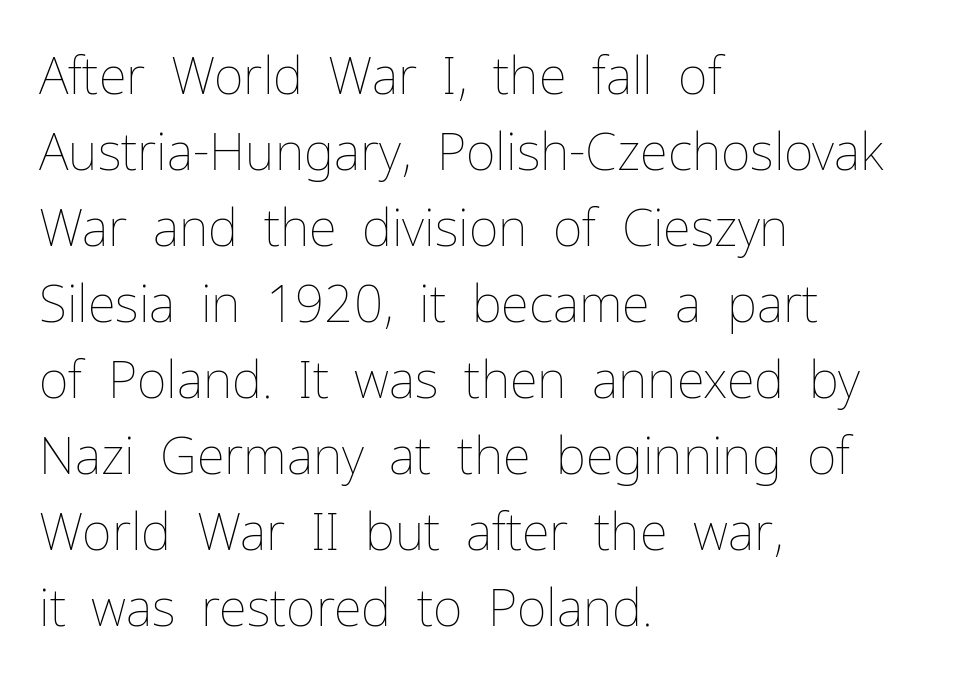
The image shows 51 px thin type, upright; set left-aligned, normal line spacing (1.49x), normal letter spacing, not underlined; low stroke contrast and a medium x-height.
